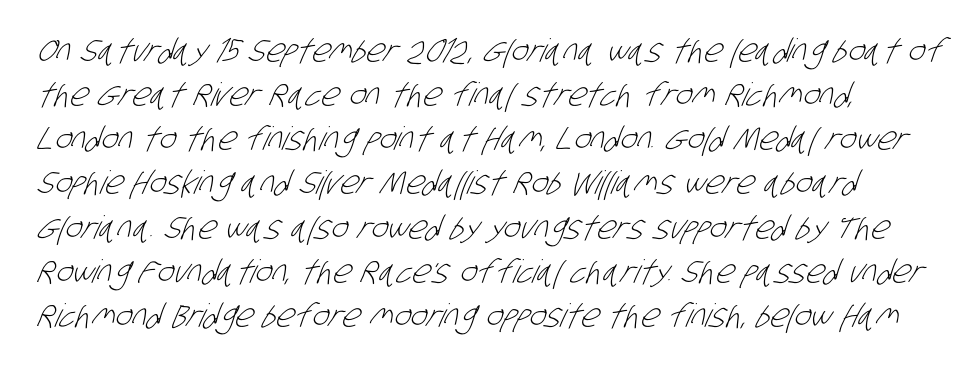
Q: Is the text bold? A: No.
Q: Is the typeface a serif or a sans-serif typeface? A: Sans-serif.
Q: Is the text underlined? A: No.
Q: How is the paragraph aligned? A: Left-aligned.
Q: Is the spacing between letters normal or unusually wide? A: Normal.
Q: Is the spacing between lines tight, normal or loose? A: Normal.
Q: Width (condensed, normal, or wide)? A: Condensed.
Q: Stroke contrast? A: Low.
Q: x-height? A: Large.
Q: Monospaced? A: No.
